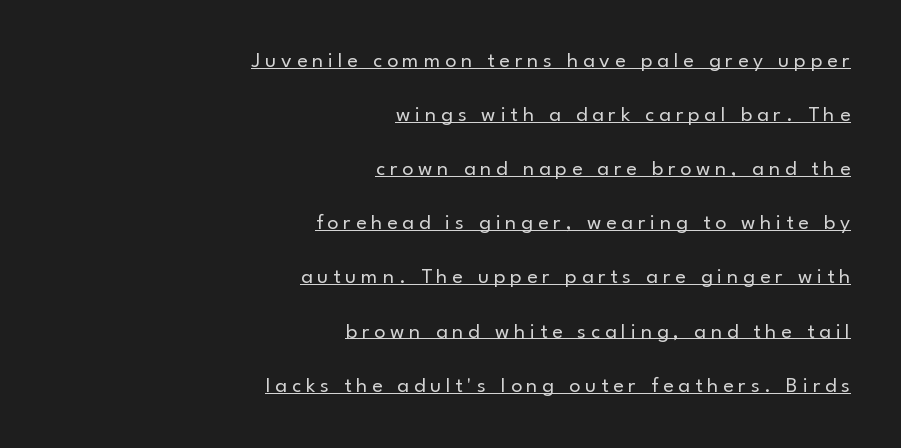
The image shows 22 px text type, upright; set right-aligned, loose line spacing (2.46x), unusually wide letter spacing (+0.22 em), underlined.
